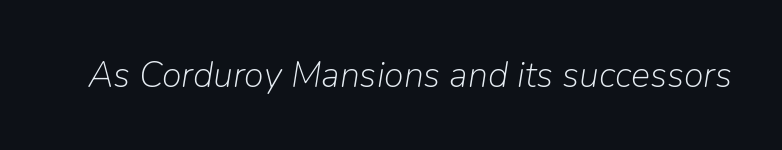
{"italic": "yes", "lean": "right", "slant_degrees": 9, "bold": "no", "weight": "light", "width": "normal", "stroke_contrast": "low", "x_height": "medium", "monospaced": "no", "underline": "no", "letter_spacing": "normal", "letter_spacing_em": 0.0, "glyph_px": 36}
